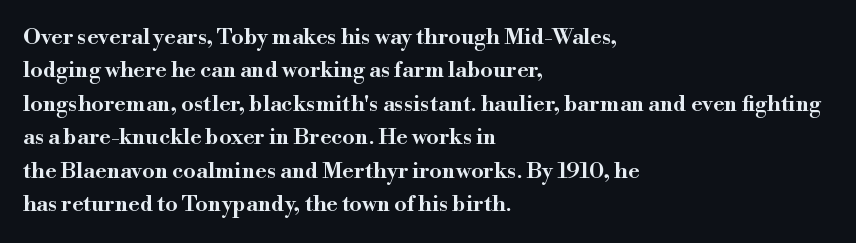
Regarding leading, the lines here are spaced in the standard way. The typography opts for an upright posture over an oblique one. Caption: multi-line text, flush left, ragged right. Nothing unusual about the tracking: characters are spaced as the font intends.
